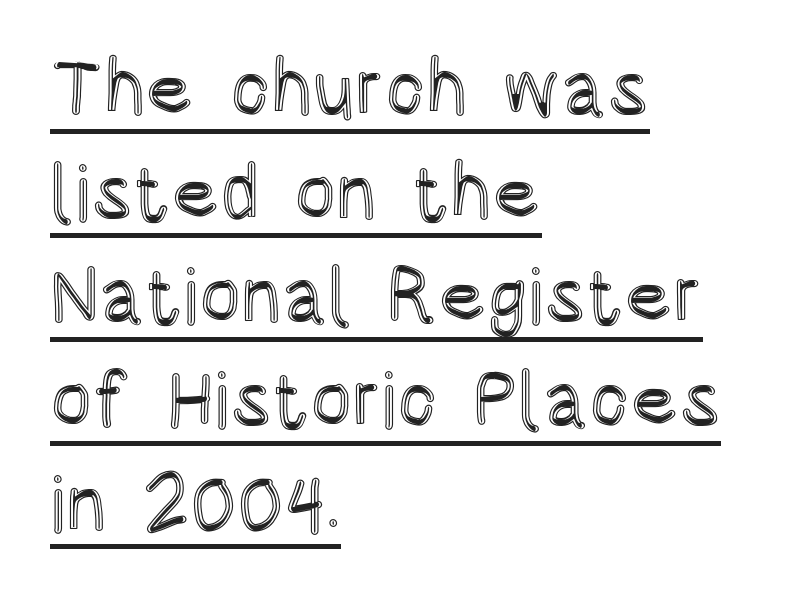
{"italic": "no", "width": "condensed", "x_height": "large", "monospaced": "no", "underline": "yes", "align": "left", "line_spacing": "normal", "line_spacing_ratio": 1.33, "letter_spacing": "normal", "letter_spacing_em": 0.0, "glyph_px": 78}
